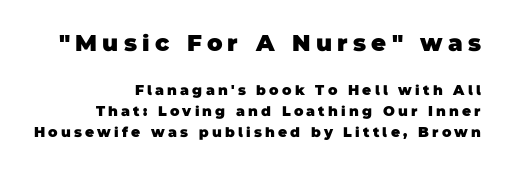
The designer left line spacing at the default. Each line ends at the same right margin while the left side varies. The rendering inserts visible extra space after every character. Descenders hang freely into open space.
